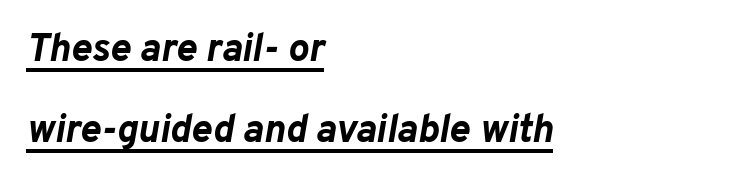
Proportional: the letters do not fall into vertical columns. The horizontal fit of the characters is conventional and even. The rendered words wear a rule along their underside. The lines in this sample share a left origin and differ only in where they stop. Looking at the ascenders, they clearly lean. Reading down the column, the eye jumps a long way to each next line.
